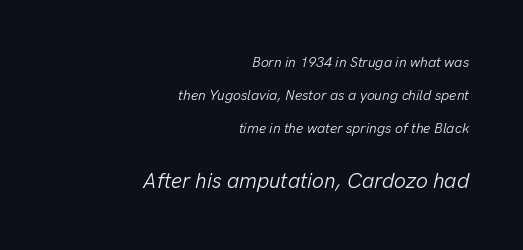
Size hierarchy here favors the trailing block over the leading one. You could fit nearly another row in the gap between these rows. The rendering applies a slant to the glyphs. You could call the tracking neutral — neither tight nor loose. Weight: not bold — regular or lighter.
